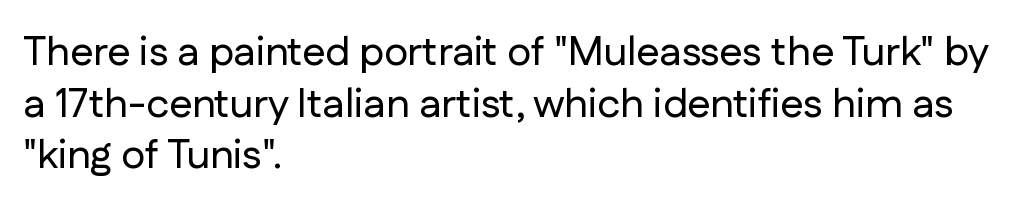
Is the letter spacing exaggerated? No — it looks like the ordinary default. The baseline area is clear. Every character sits straight up, as roman type does. Teacher's note: observe the even left margin — that is flush-left alignment. Spacing verdict: proportional, widths tailored to each character.
